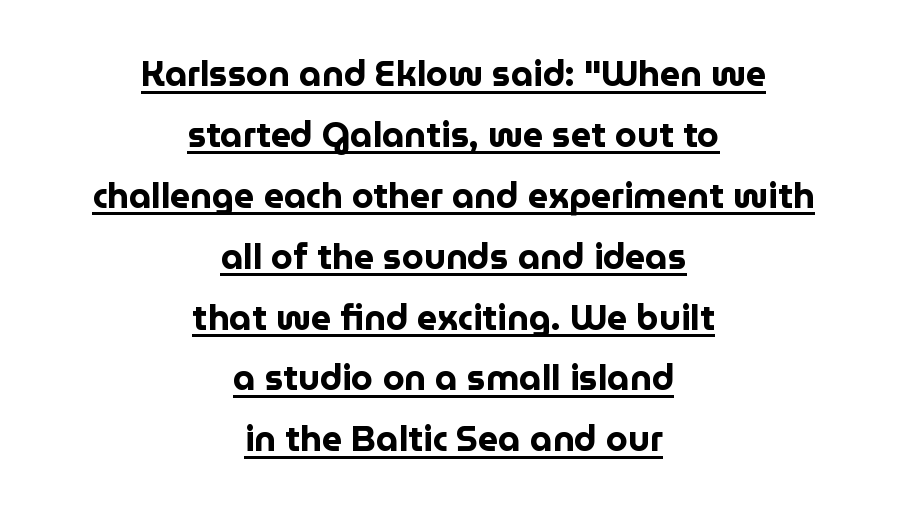
The image shows 35 px bold sans-serif type, upright; set centered, line spacing 1.74x, normal letter spacing, underlined; low stroke contrast and a medium x-height.
